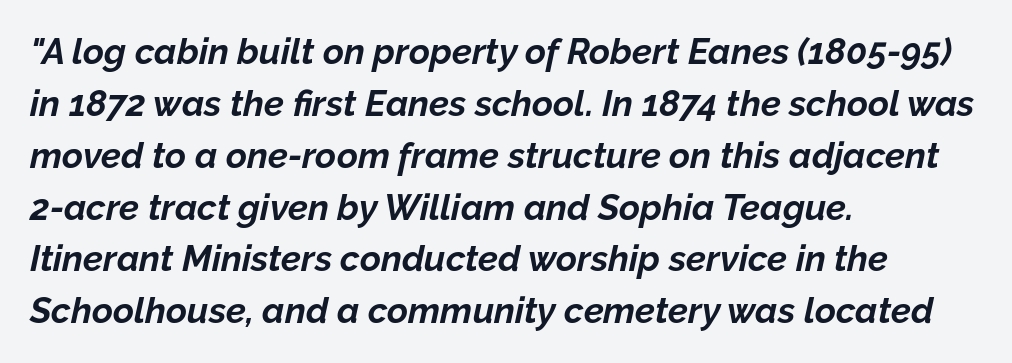
Set as a true bold cut, around the 700 mark. This block has exactly the height ordinary leading produces. Posture: slanted. The rendering uses natural spacing where letterforms have individual widths.
